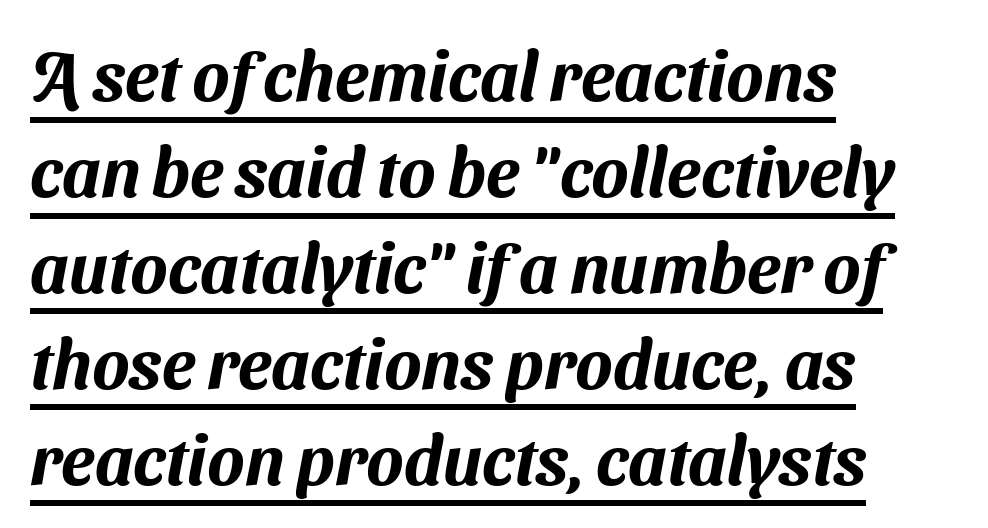
Is there an underline? Yes — a line sits under the letters. This rendering uses left alignment, leaving the right contour irregular. Compared with typical paragraphs, the rows here are spaced about the same. The passage shown has conventional tracking throughout.
